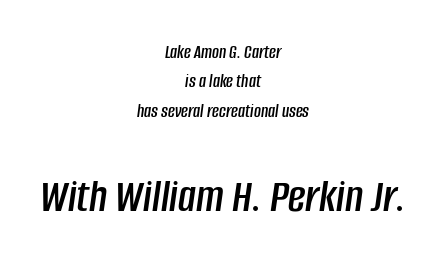
The designer left line spacing at the default. The glyphs are unaccompanied by any horizontal stroke below them. Short note: letters normally spaced. The letters in the lower block stand taller than those in the block above. An italicized treatment has been applied to the whole sample.
